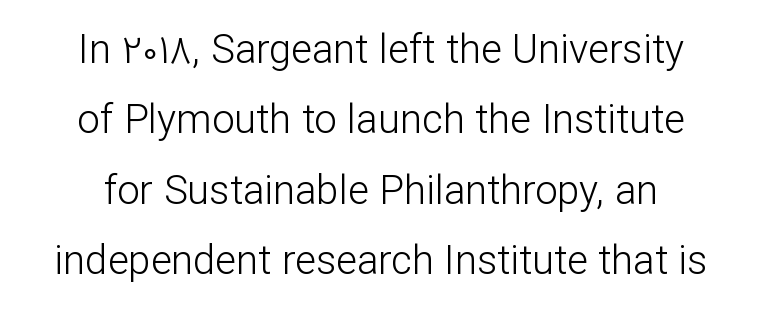
Caption: multi-line text, centered on the measure. The strokes carry an ordinary text weight at most. Type style note: lacks serifs. The string is rendered with underlining switched off. You could not count columns in this text — the font is proportionally spaced. Do the letters lean? They stand straight.
